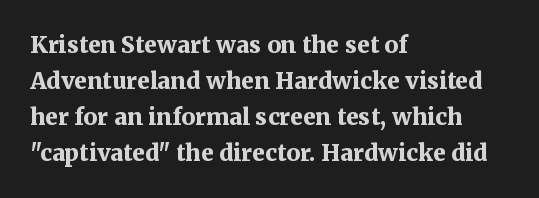
{"italic": "no", "bold": "yes", "underline": "no", "align": "left", "line_spacing": "normal", "line_spacing_ratio": 1.56, "letter_spacing": "normal", "letter_spacing_em": 0.0, "glyph_px": 23}
